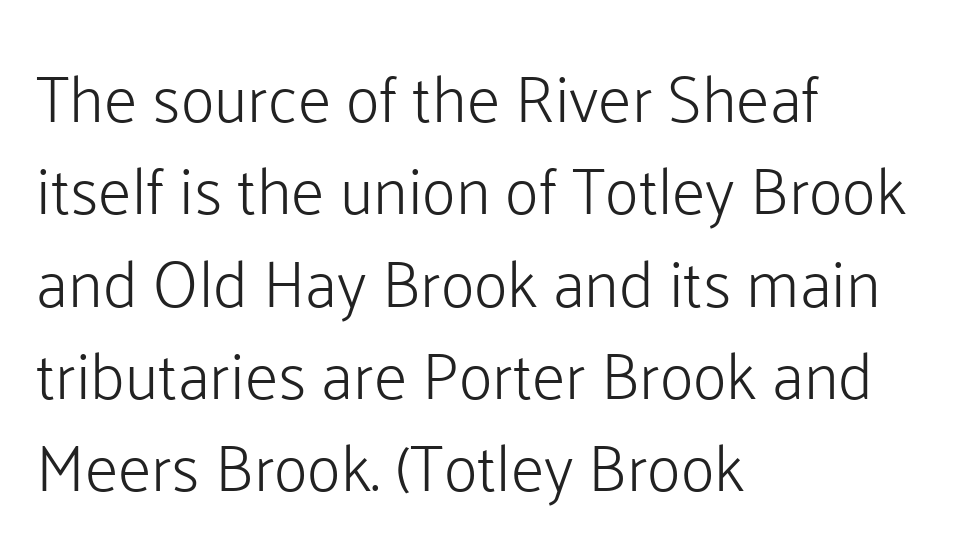
{"serif": "no", "italic": "no", "bold": "no", "weight": "light", "width": "normal", "stroke_contrast": "low", "x_height": "medium", "monospaced": "no", "underline": "no", "align": "left", "line_spacing": "normal", "line_spacing_ratio": 1.42, "letter_spacing": "normal", "letter_spacing_em": 0.0, "glyph_px": 65}
